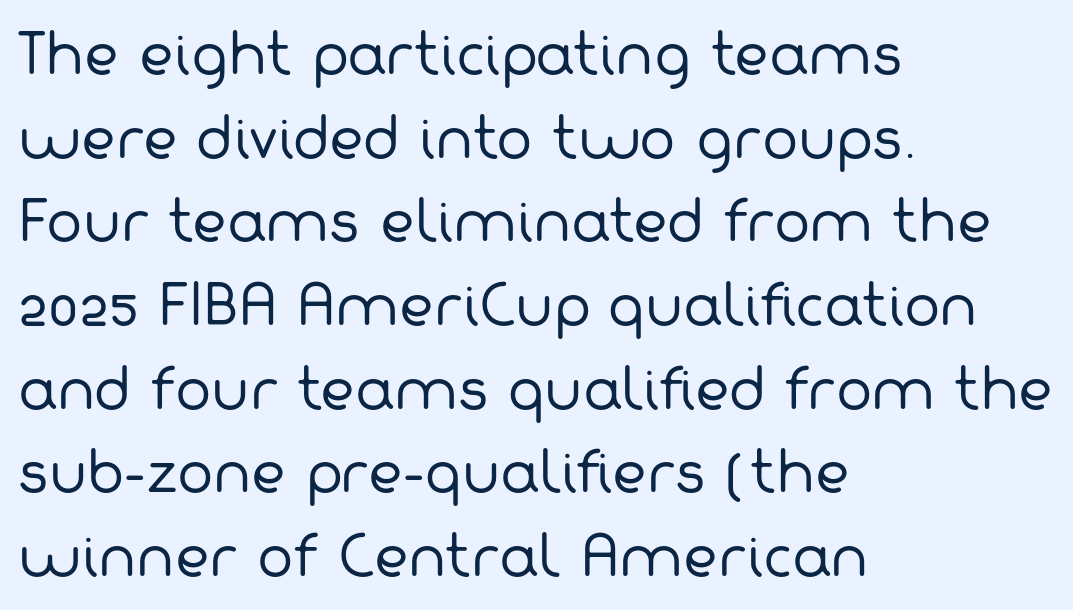
Q: Is the text bold? A: No.
Q: Is the typeface a serif or a sans-serif typeface? A: Sans-serif.
Q: Is the text underlined? A: No.
Q: How is the paragraph aligned? A: Left-aligned.
Q: Is the spacing between letters normal or unusually wide? A: Normal.
Q: Is the spacing between lines tight, normal or loose? A: Normal.
Q: Width (condensed, normal, or wide)? A: Normal.
Q: Stroke contrast? A: Low.
Q: x-height? A: Medium.
Q: Monospaced? A: No.
